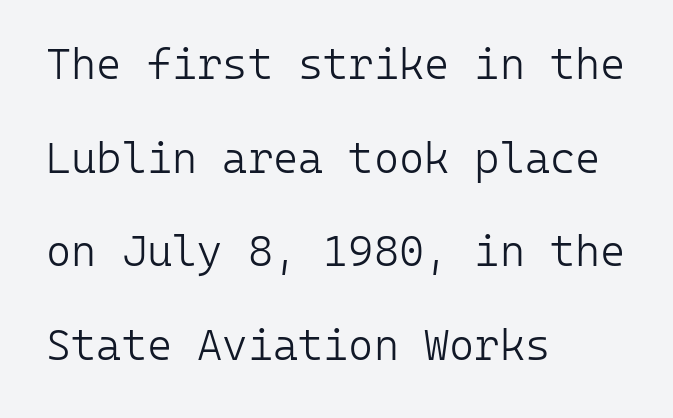
The axis of the letterforms is exactly vertical. This rendering leaves character spacing at its baseline value. Ink coverage per letter is moderate at most. Is the block centered? No — it sits flush against the left margin. A bare baseline throughout the passage.
